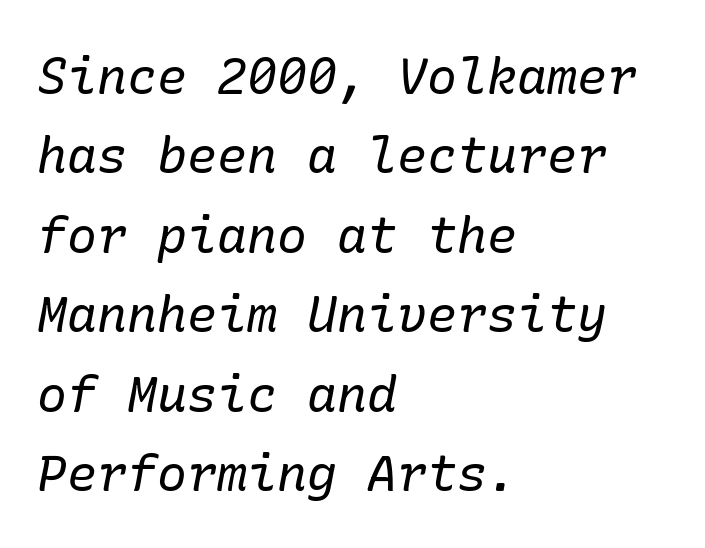
Slanted lettering throughout. This block has exactly the height ordinary leading produces. The letters look calm and open, with moderate or lighter stems.
